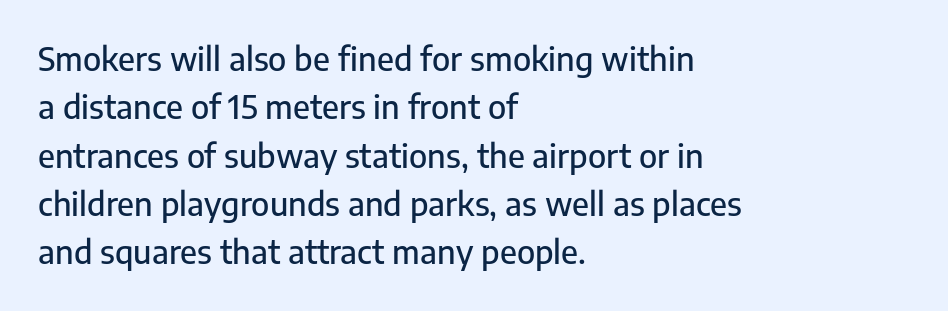
The image shows 32 px sans-serif type, upright; set left-aligned, normal line spacing (1.51x), normal letter spacing, not underlined; low stroke contrast and a medium x-height.
